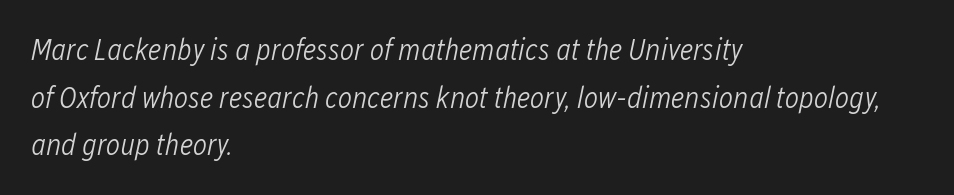
Q: Is the text bold? A: No.
Q: Is the text italic (slanted)? A: Yes, it leans right by about 12 degrees.
Q: Is the text underlined? A: No.
Q: How is the paragraph aligned? A: Left-aligned.
Q: Is the spacing between letters normal or unusually wide? A: Normal.
Q: Is the spacing between lines tight, normal or loose? A: Normal.
Q: Width (condensed, normal, or wide)? A: Condensed.
Q: Stroke contrast? A: Low.
Q: x-height? A: Medium.
Q: Monospaced? A: No.
